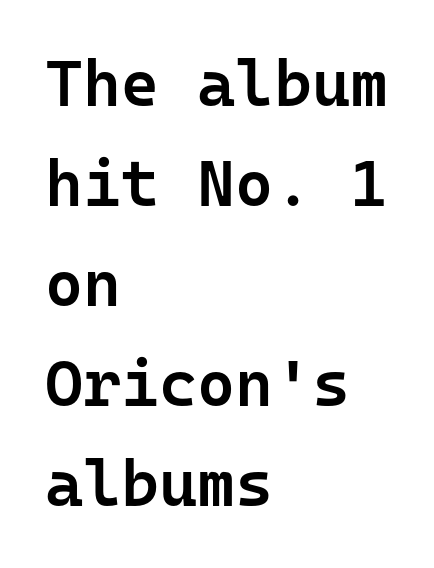
{"serif": "no", "italic": "no", "bold": "semi", "weight": "semibold", "width": "normal", "stroke_contrast": "low", "x_height": "medium", "monospaced": "yes", "underline": "no", "align": "left", "line_spacing": "normal", "line_spacing_ratio": 1.54, "letter_spacing": "normal", "letter_spacing_em": 0.0, "glyph_px": 65}
